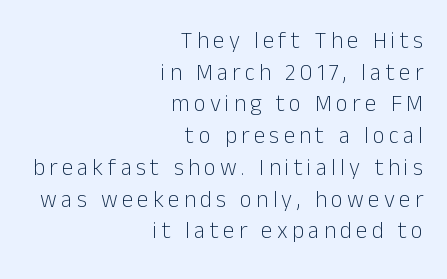
Decoration check: the copy has no underline. No extra ink here — the face is not bold. Every character sits straight up, as roman type does. What's the leading like? Ordinary, nothing unusual.
